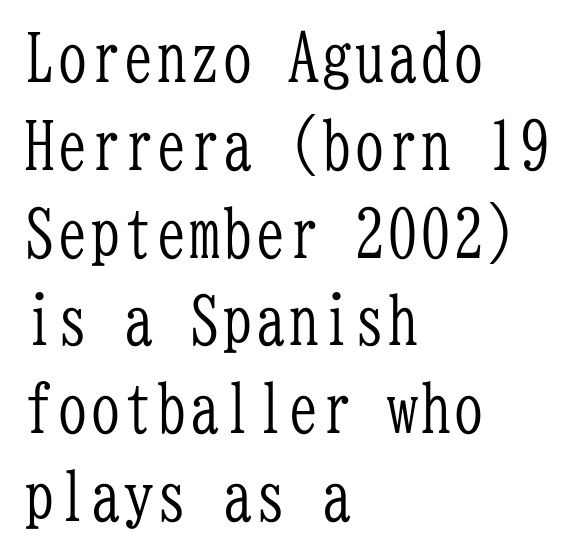
The image shows 66 px light, condensed serif type, upright, monospaced; set left-aligned, normal line spacing (1.33x), normal letter spacing, not underlined; low stroke contrast and a medium x-height.
